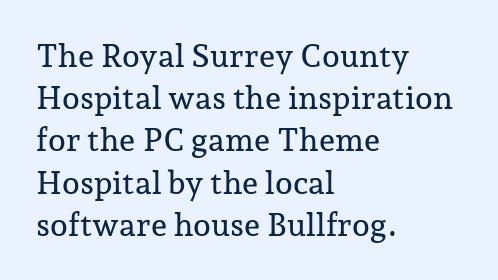
Q: Is the text italic (slanted)? A: No, it is upright.
Q: Is the typeface a serif or a sans-serif typeface? A: Serif.
Q: Is the text underlined? A: No.
Q: How is the paragraph aligned? A: Left-aligned.
Q: Is the spacing between letters normal or unusually wide? A: Normal.
Q: Is the spacing between lines tight, normal or loose? A: Normal.
Q: Width (condensed, normal, or wide)? A: Normal.
Q: Stroke contrast? A: Low.
Q: x-height? A: Medium.
Q: Monospaced? A: No.
